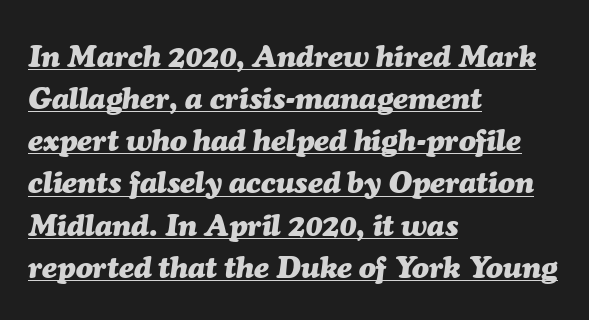
The image shows 31 px heavy type, italic (leaning right); set left-aligned, normal line spacing (1.36x), normal letter spacing, underlined; medium stroke contrast and a medium x-height.
